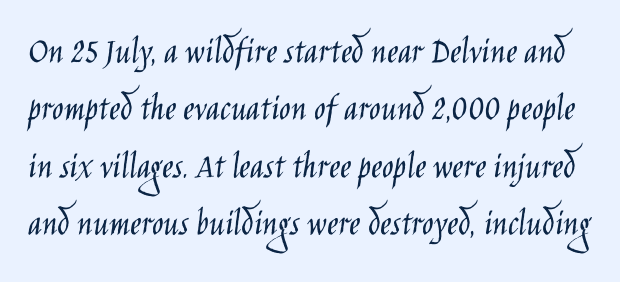
Q: Is the text bold? A: No.
Q: Is the text italic (slanted)? A: Yes.
Q: Is the typeface a serif or a sans-serif typeface? A: Sans-serif.
Q: Is the text underlined? A: No.
Q: Is the spacing between letters normal or unusually wide? A: Normal.
Q: Is the spacing between lines tight, normal or loose? A: Normal.
Q: Width (condensed, normal, or wide)? A: Condensed.
Q: Stroke contrast? A: Low.
Q: x-height? A: Large.
Q: Monospaced? A: No.
